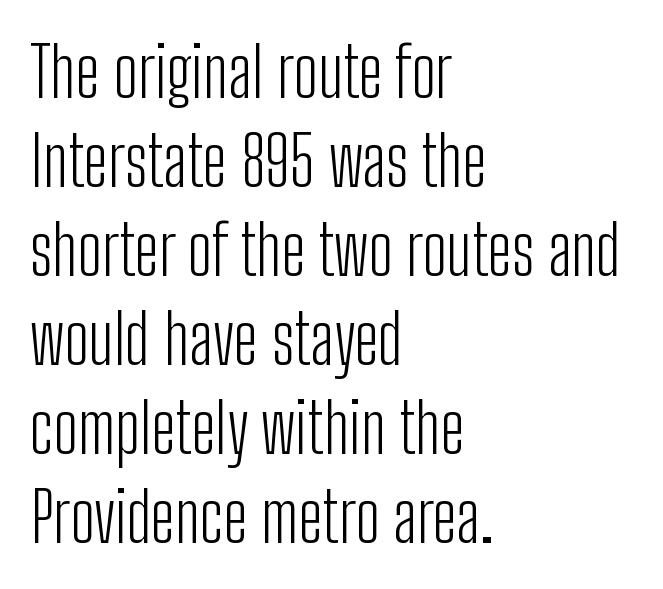
Letterform terminals end flat and unadorned throughout the passage. Nope, not italic — everything's standing straight. The compositor pushed each line to the left boundary. You could not count columns in this text — the font is proportionally spaced. Compared with typical paragraphs, the rows here are spaced about the same. Summary of weight: not heavy and not bold.
